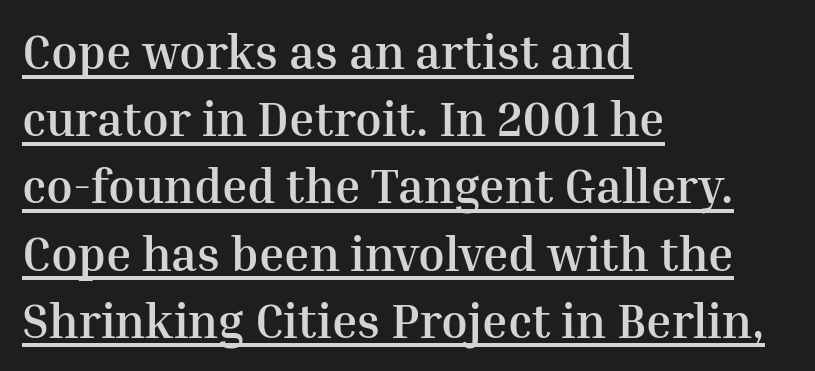
Q: Is the text bold? A: Yes.
Q: Is the text italic (slanted)? A: No, it is upright.
Q: Is the typeface a serif or a sans-serif typeface? A: Serif.
Q: Is the text underlined? A: Yes.
Q: How is the paragraph aligned? A: Left-aligned.
Q: Is the spacing between letters normal or unusually wide? A: Normal.
Q: Is the spacing between lines tight, normal or loose? A: Normal.
Q: Width (condensed, normal, or wide)? A: Normal.
Q: Stroke contrast? A: Medium.
Q: x-height? A: Medium.
Q: Monospaced? A: No.
